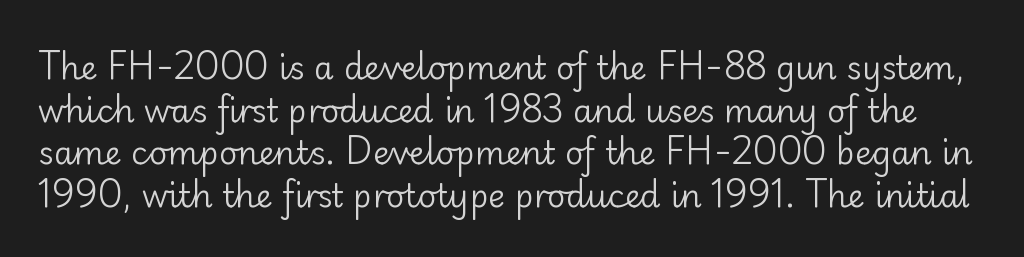
Q: Is the text bold? A: No.
Q: Is the text italic (slanted)? A: No, it is upright.
Q: Is the typeface a serif or a sans-serif typeface? A: Sans-serif.
Q: Is the text underlined? A: No.
Q: Is the spacing between letters normal or unusually wide? A: Normal.
Q: Is the spacing between lines tight, normal or loose? A: Normal.
Q: Width (condensed, normal, or wide)? A: Normal.
Q: Stroke contrast? A: Low.
Q: x-height? A: Small.
Q: Monospaced? A: No.
